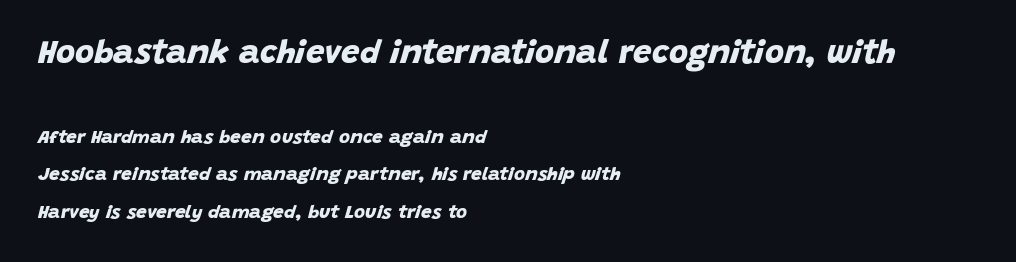
{"serif": "no", "bold": "yes", "weight": "bold", "width": "normal", "stroke_contrast": "low", "x_height": "large", "monospaced": "no", "underline": "no", "align": "left", "line_spacing": "loose", "line_spacing_ratio": 1.96, "letter_spacing": "normal", "letter_spacing_em": 0.0, "larger_block": "first", "size_ratio": 1.74, "glyph_px": 33}
